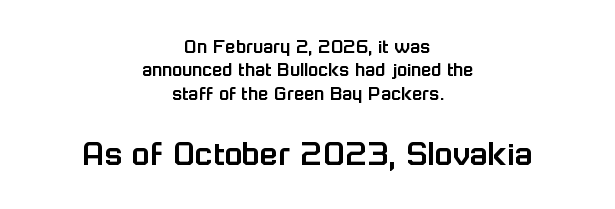
{"serif": "no", "italic": "no", "width": "normal", "stroke_contrast": "low", "x_height": "medium", "monospaced": "no", "underline": "no", "align": "center", "line_spacing": "tight", "line_spacing_ratio": 1.11, "letter_spacing": "normal", "letter_spacing_em": 0.0, "larger_block": "second", "size_ratio": 1.76, "glyph_px": 37}
